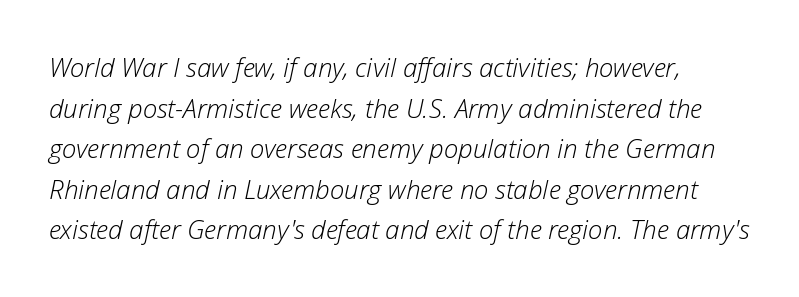
{"italic": "yes", "lean": "right", "slant_degrees": 12, "bold": "no", "underline": "no", "line_spacing": "normal", "line_spacing_ratio": 1.56, "letter_spacing": "normal", "letter_spacing_em": 0.0, "glyph_px": 26}
